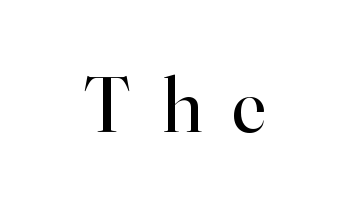
Weight: regular or lighter. Every character sits straight up, as roman type does. Does the type have serifs? Yes, each stem ends in a small foot. Look at the tracking — it's clearly loosened, letters drifting apart. The baseline area is clear. You could not count columns in this text — the font is proportionally spaced.
